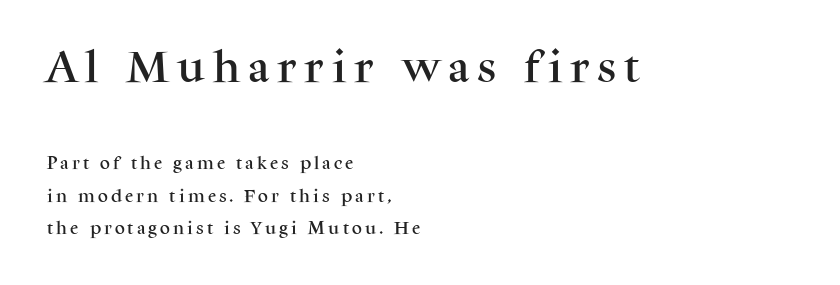
Q: Is the text italic (slanted)? A: No, it is upright.
Q: Is the typeface a serif or a sans-serif typeface? A: Serif.
Q: Is the text underlined? A: No.
Q: How is the paragraph aligned? A: Left-aligned.
Q: Is the spacing between letters normal or unusually wide? A: Unusually wide.
Q: Is the spacing between lines tight, normal or loose? A: Loose.
Q: Which block of text is set in a larger size, the first (top) or the second (bottom)? A: The first (top) one.
Q: Width (condensed, normal, or wide)? A: Normal.
Q: Stroke contrast? A: Medium.
Q: x-height? A: Medium.
Q: Monospaced? A: No.
